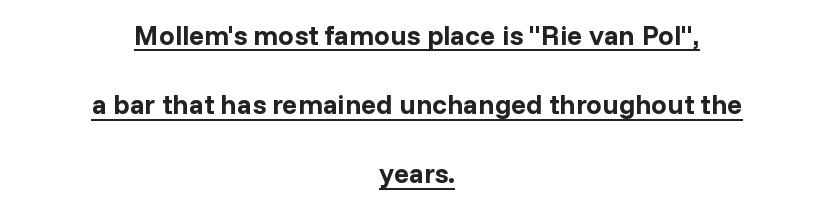
The image shows 28 px bold sans-serif type, upright; set centered, loose line spacing (2.47x), normal letter spacing, underlined; low stroke contrast and a medium x-height.
